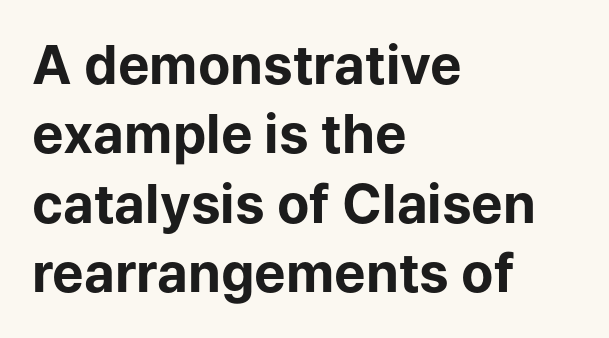
You could not count columns in this text — the font is proportionally spaced. Each word holds together tightly as a unit, with standard inter-letter gaps. Summary of vertical rhythm: regular, with standard interline spacing. The space beneath each line is pristine and unruled. Note: no serifs on the glyphs. Does the lettering tilt? It doesn't — this is upright.
